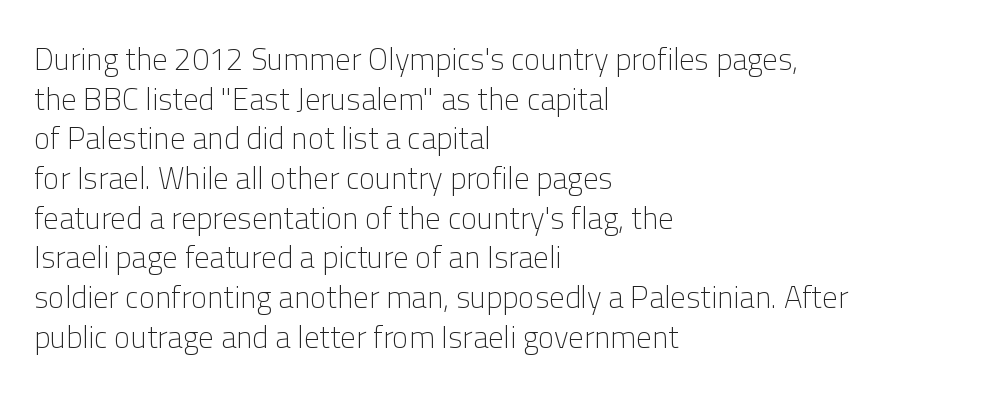
The image shows 31 px light sans-serif type, upright; set left-aligned, normal line spacing (1.28x), normal letter spacing, not underlined; low stroke contrast and a medium x-height.
